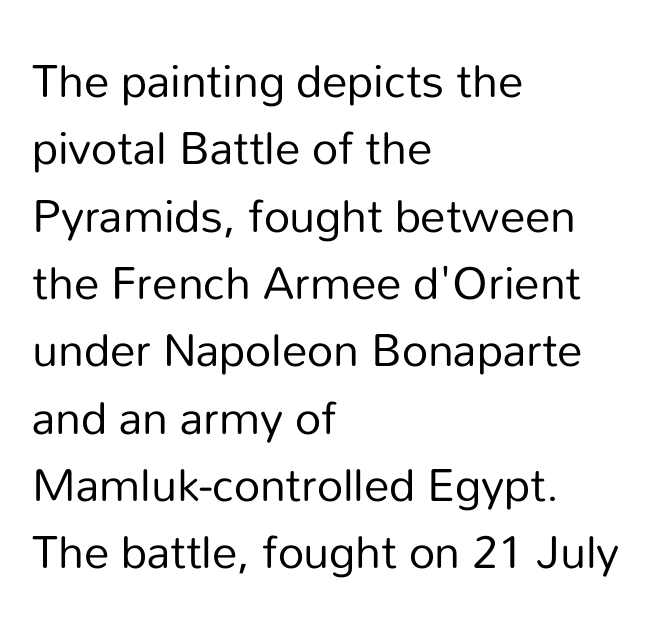
Q: Is the text bold? A: No.
Q: Is the text italic (slanted)? A: No, it is upright.
Q: Is the typeface a serif or a sans-serif typeface? A: Sans-serif.
Q: Is the text underlined? A: No.
Q: How is the paragraph aligned? A: Left-aligned.
Q: Is the spacing between letters normal or unusually wide? A: Normal.
Q: Is the spacing between lines tight, normal or loose? A: Normal.
Q: Width (condensed, normal, or wide)? A: Normal.
Q: Stroke contrast? A: Low.
Q: x-height? A: Medium.
Q: Monospaced? A: No.
